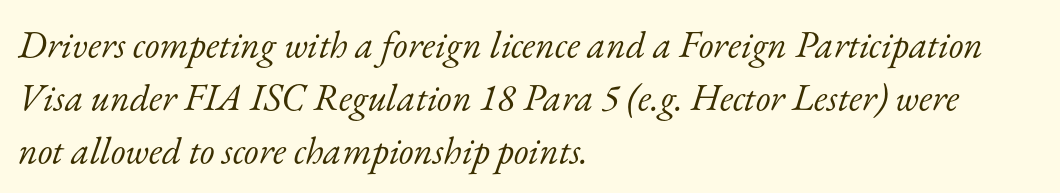
The image shows 38 px light serif type, italic (leaning right); set left-aligned, normal line spacing (1.39x), normal letter spacing, not underlined; low stroke contrast and a small x-height.
